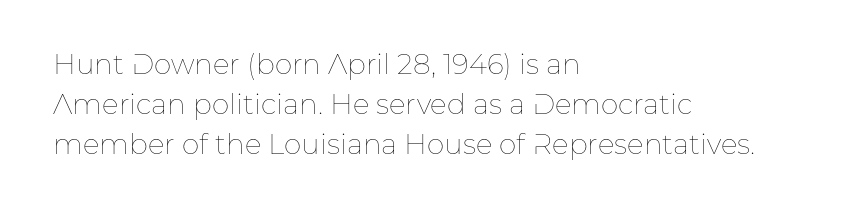
Q: Is the text bold? A: No.
Q: Is the text italic (slanted)? A: No, it is upright.
Q: Is the text underlined? A: No.
Q: How is the paragraph aligned? A: Left-aligned.
Q: Is the spacing between letters normal or unusually wide? A: Normal.
Q: Is the spacing between lines tight, normal or loose? A: Normal.
Q: Width (condensed, normal, or wide)? A: Normal.
Q: Stroke contrast? A: Low.
Q: x-height? A: Medium.
Q: Monospaced? A: No.
